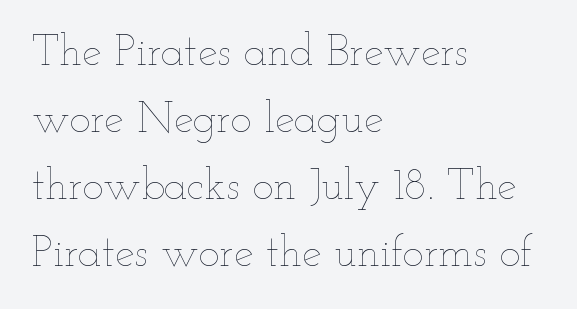
Tall strokes in this sample are plumb rather than angled. Varying glyph widths throughout — classic text-font behaviour. Unbolded letterforms with no extra heft. This rendering features lettering with no underline. The rag falls on the right side of this text block.
